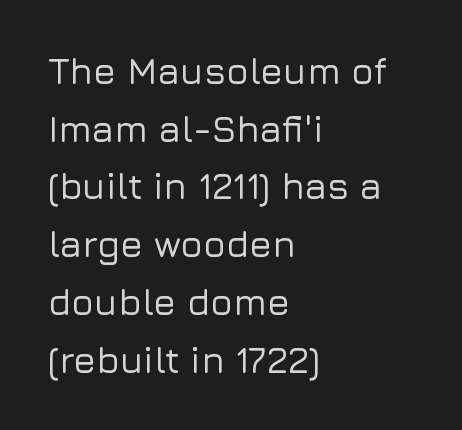
{"serif": "no", "italic": "no", "width": "normal", "stroke_contrast": "low", "x_height": "medium", "monospaced": "no", "underline": "no", "align": "left", "line_spacing": "normal", "line_spacing_ratio": 1.56, "letter_spacing": "normal", "letter_spacing_em": 0.0, "glyph_px": 37}
